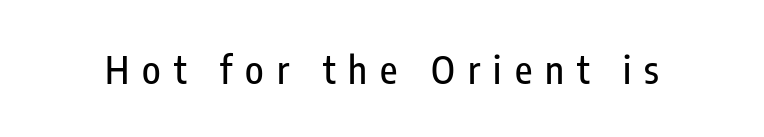
{"serif": "no", "italic": "no", "width": "condensed", "stroke_contrast": "low", "x_height": "medium", "monospaced": "no", "underline": "no", "letter_spacing": "wide", "letter_spacing_em": 0.34, "glyph_px": 38}
